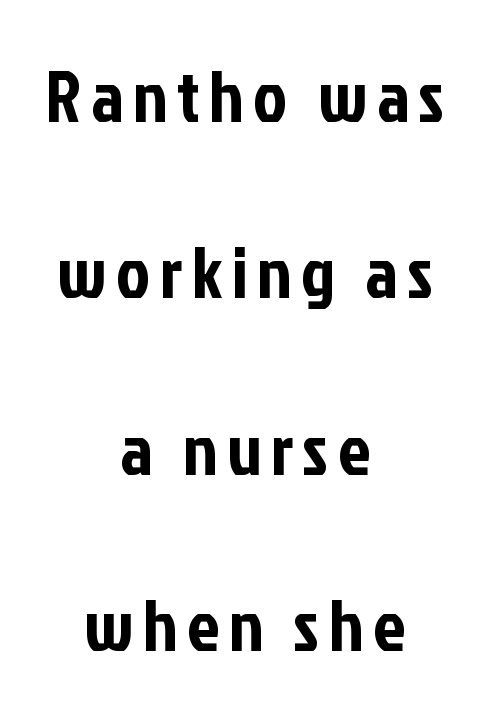
Q: Is the text italic (slanted)? A: No, it is upright.
Q: Is the typeface a serif or a sans-serif typeface? A: Sans-serif.
Q: Is the text underlined? A: No.
Q: How is the paragraph aligned? A: Centered.
Q: Is the spacing between lines tight, normal or loose? A: Loose.
Q: Width (condensed, normal, or wide)? A: Condensed.
Q: Stroke contrast? A: Low.
Q: x-height? A: Medium.
Q: Monospaced? A: No.
